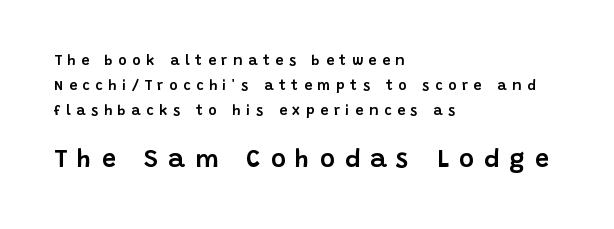
Q: Is the text italic (slanted)? A: No, it is upright.
Q: Is the text underlined? A: No.
Q: How is the paragraph aligned? A: Left-aligned.
Q: Is the spacing between letters normal or unusually wide? A: Unusually wide.
Q: Which block of text is set in a larger size, the first (top) or the second (bottom)? A: The second (bottom) one.
